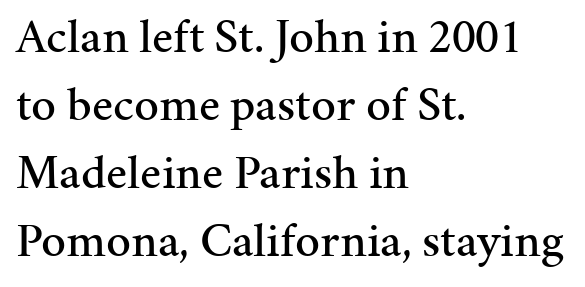
Descender tails drop into unmarked territory. Here the glyphs are tracked normally, forming tight word shapes. The text was rendered using a seriffed face with decorative stroke endings. The passage shown stacks its lines at a standard gap. The setting favours the left margin, as ordinary paragraphs usually do.
